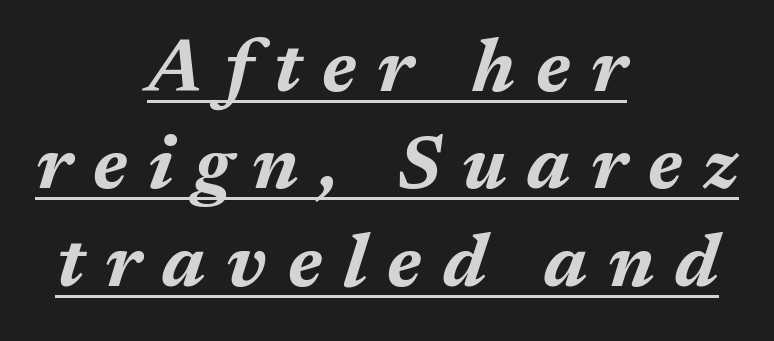
{"italic": "yes", "lean": "right", "slant_degrees": 17, "bold": "yes", "weight": "bold", "width": "normal", "stroke_contrast": "medium", "x_height": "medium", "monospaced": "no", "underline": "yes", "align": "center", "line_spacing": "normal", "line_spacing_ratio": 1.3, "letter_spacing": "wide", "letter_spacing_em": 0.28, "glyph_px": 75}
